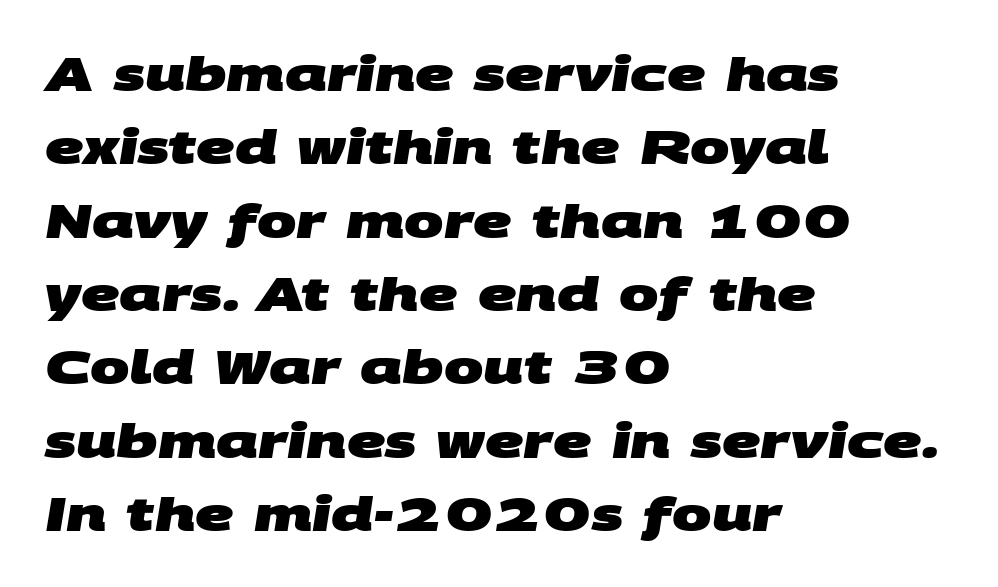
Q: Is the text bold? A: Yes.
Q: Is the typeface a serif or a sans-serif typeface? A: Sans-serif.
Q: Is the text underlined? A: No.
Q: How is the paragraph aligned? A: Left-aligned.
Q: Is the spacing between letters normal or unusually wide? A: Normal.
Q: Is the spacing between lines tight, normal or loose? A: Normal.
Q: Width (condensed, normal, or wide)? A: Wide.
Q: Stroke contrast? A: Medium.
Q: x-height? A: Large.
Q: Monospaced? A: No.
